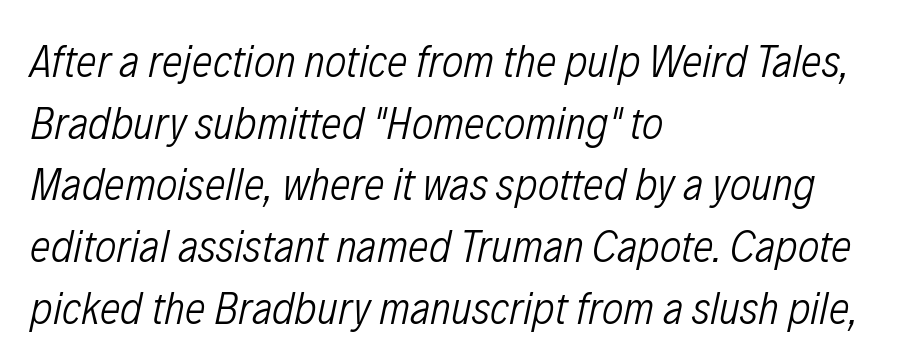
Q: Is the text bold? A: No.
Q: Is the text italic (slanted)? A: Yes, it leans right by about 12 degrees.
Q: Is the text underlined? A: No.
Q: How is the paragraph aligned? A: Left-aligned.
Q: Is the spacing between letters normal or unusually wide? A: Normal.
Q: Is the spacing between lines tight, normal or loose? A: Normal.
Q: Width (condensed, normal, or wide)? A: Condensed.
Q: Stroke contrast? A: Low.
Q: x-height? A: Medium.
Q: Monospaced? A: No.
